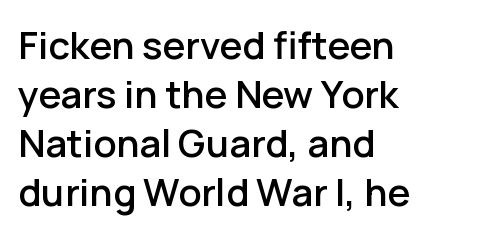
The image shows 38 px sans-serif type, upright; set left-aligned, normal line spacing (1.29x), normal letter spacing, not underlined; low stroke contrast and a medium x-height.
